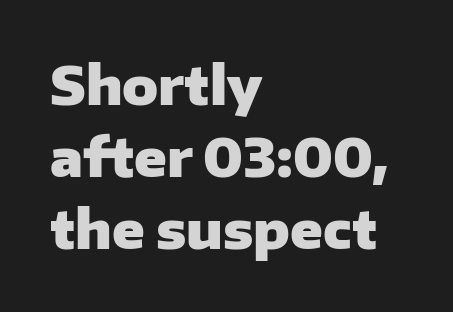
{"serif": "no", "italic": "no", "bold": "yes", "weight": "heavy", "width": "normal", "stroke_contrast": "low", "x_height": "medium", "monospaced": "no", "underline": "no", "align": "left", "line_spacing": "normal", "line_spacing_ratio": 1.36, "letter_spacing": "normal", "letter_spacing_em": 0.0, "glyph_px": 53}
